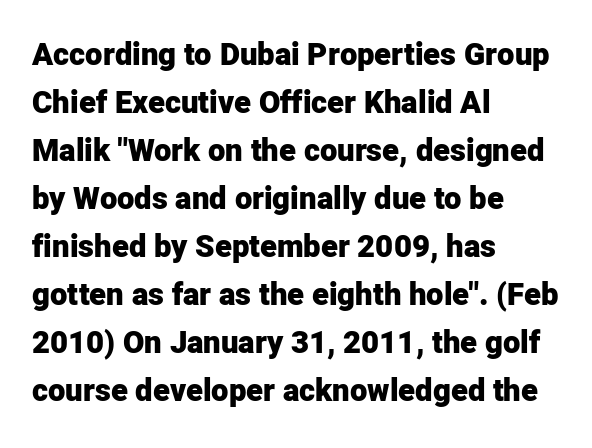
{"serif": "no", "italic": "no", "bold": "yes", "weight": "heavy", "width": "normal", "stroke_contrast": "low", "x_height": "medium", "monospaced": "no", "underline": "no", "align": "left", "line_spacing": "normal", "line_spacing_ratio": 1.55, "letter_spacing": "normal", "letter_spacing_em": 0.0, "glyph_px": 31}
